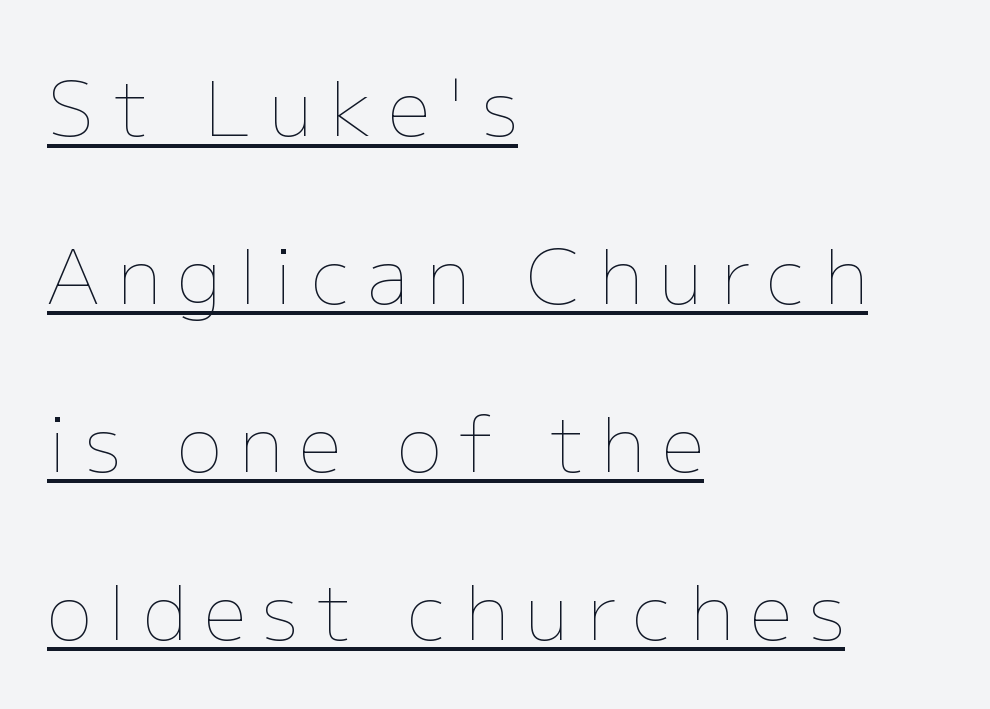
{"italic": "no", "bold": "no", "weight": "thin", "width": "normal", "stroke_contrast": "low", "x_height": "medium", "monospaced": "no", "underline": "yes", "align": "left", "line_spacing": "loose", "line_spacing_ratio": 2.21, "letter_spacing": "wide", "letter_spacing_em": 0.22, "glyph_px": 76}
